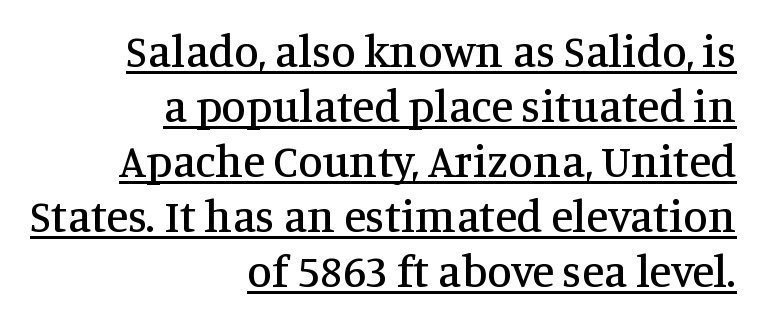
Leftover space on each line is placed entirely before the opening word. This sample uses a serif face. Notice how the stems are strictly vertical — no italics here. Beneath each row of characters lies a ruled line. Proportional: the letters do not fall into vertical columns.
